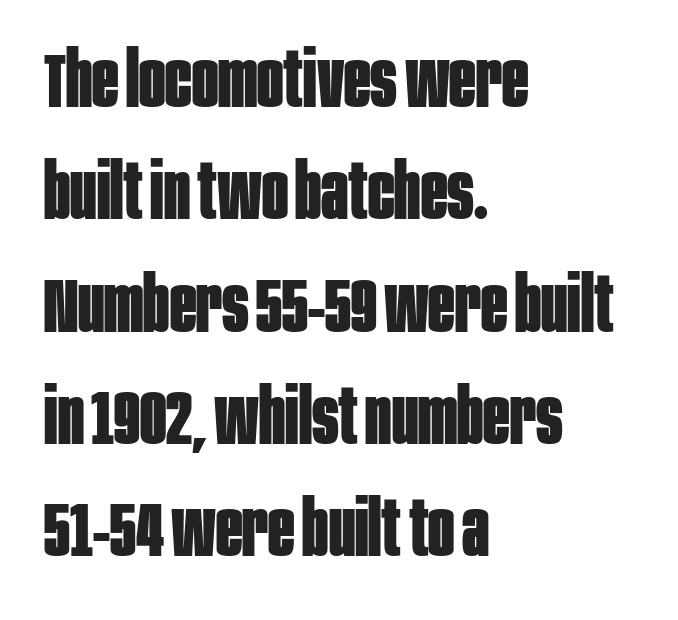
If you measured baseline to baseline, you'd find a middling distance. Tracking here is standard; glyphs follow each other at the usual distance. Check the space under the baseline: it is left empty. This sample has the flowing, uneven cadence of proportional lettering. Bold? Absolutely — the strokes are thick and heavy.
